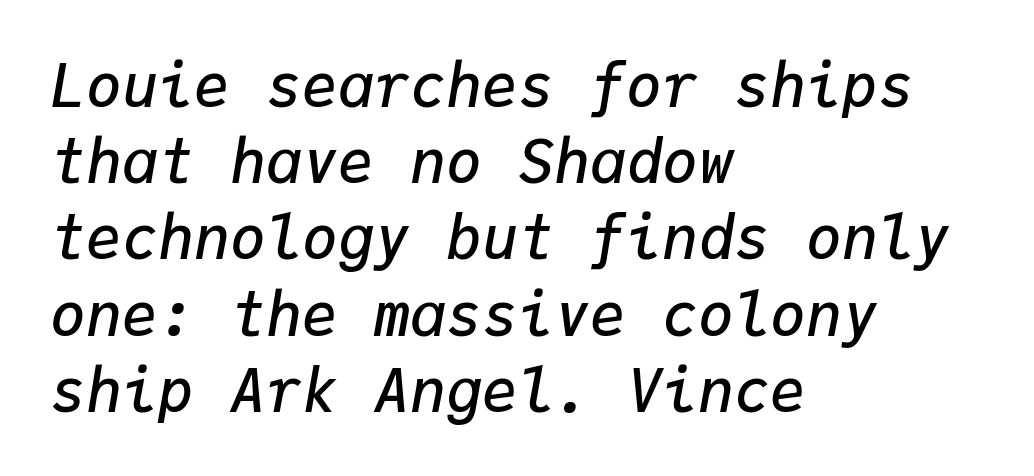
{"italic": "yes", "lean": "right", "slant_degrees": 9, "bold": "semi", "weight": "semibold", "width": "normal", "stroke_contrast": "low", "x_height": "medium", "monospaced": "yes", "underline": "no", "align": "left", "line_spacing": "normal", "line_spacing_ratio": 1.27, "letter_spacing": "normal", "letter_spacing_em": 0.0, "glyph_px": 60}
